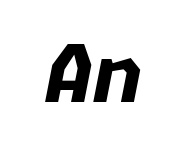
{"italic": "yes", "lean": "right", "slant_degrees": 11, "bold": "yes", "weight": "bold", "width": "normal", "stroke_contrast": "low", "x_height": "medium", "underline": "no", "letter_spacing": "normal", "letter_spacing_em": 0.0, "glyph_px": 80}
